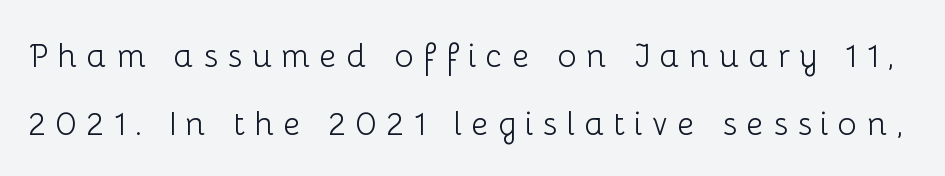
{"serif": "no", "italic": "no", "bold": "no", "weight": "light", "width": "normal", "stroke_contrast": "low", "x_height": "medium", "monospaced": "no", "underline": "no", "line_spacing": "loose", "line_spacing_ratio": 2.07, "letter_spacing": "wide", "letter_spacing_em": 0.28, "glyph_px": 33}
